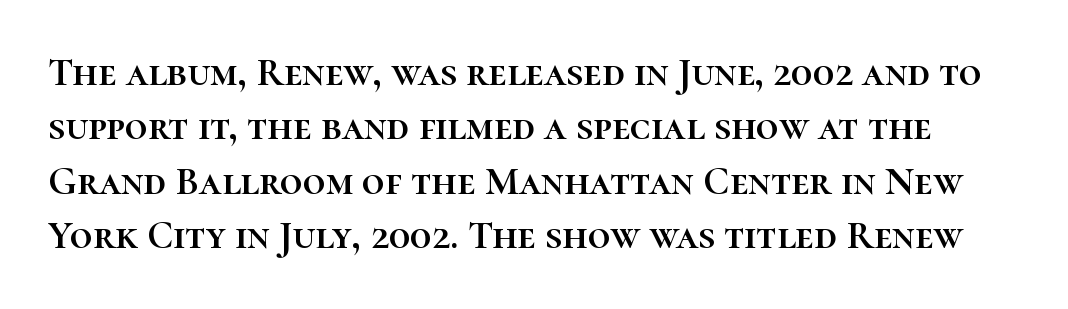
Nothing unusual about the tracking: characters are spaced as the font intends. Ascenders rise straight up at ninety degrees. What's the leading like? Ordinary, nothing unusual. The letters advance in unequal steps, a hallmark of proportional type.
